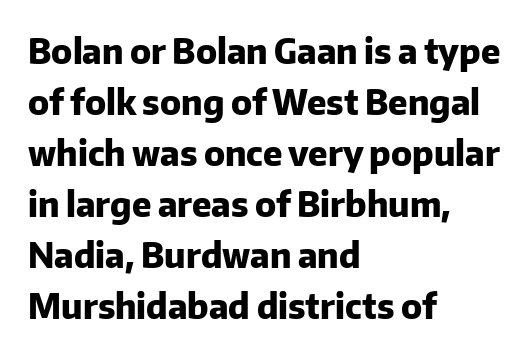
The image shows 34 px heavy sans-serif type, upright; set left-aligned, normal line spacing (1.5x), normal letter spacing, not underlined; low stroke contrast and a medium x-height.
